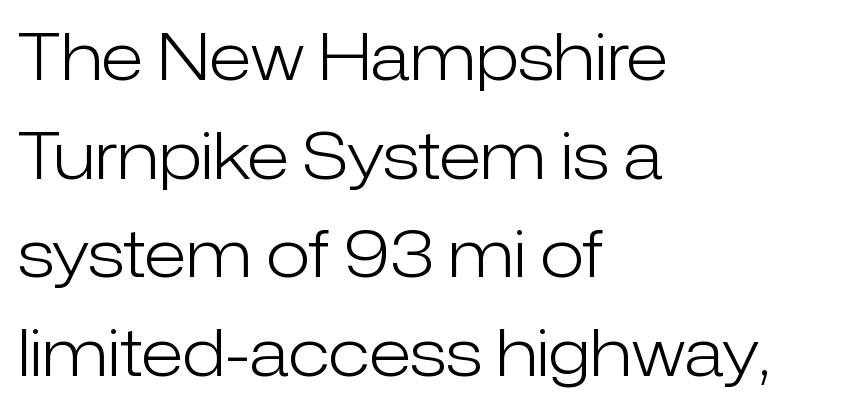
The image shows 64 px light sans-serif type, upright; set left-aligned, normal line spacing (1.54x), normal letter spacing, not underlined; low stroke contrast and a medium x-height.
